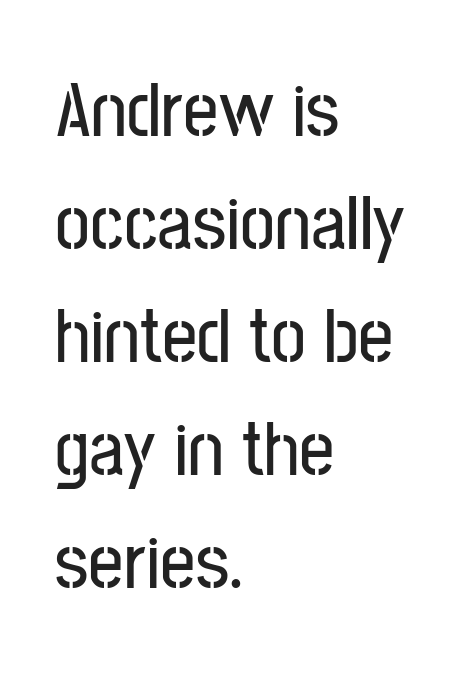
The image shows 78 px condensed sans-serif type, upright; set left-aligned, normal line spacing (1.45x), normal letter spacing, not underlined; low stroke contrast and a medium x-height.
